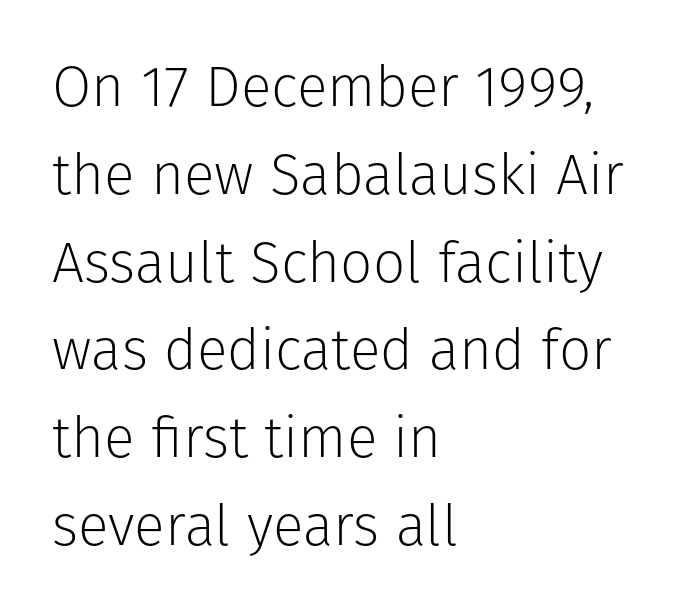
{"serif": "no", "italic": "no", "bold": "no", "weight": "light", "width": "normal", "stroke_contrast": "low", "x_height": "medium", "monospaced": "no", "underline": "no", "align": "left", "line_spacing": "normal", "line_spacing_ratio": 1.54, "letter_spacing": "normal", "letter_spacing_em": 0.0, "glyph_px": 57}
